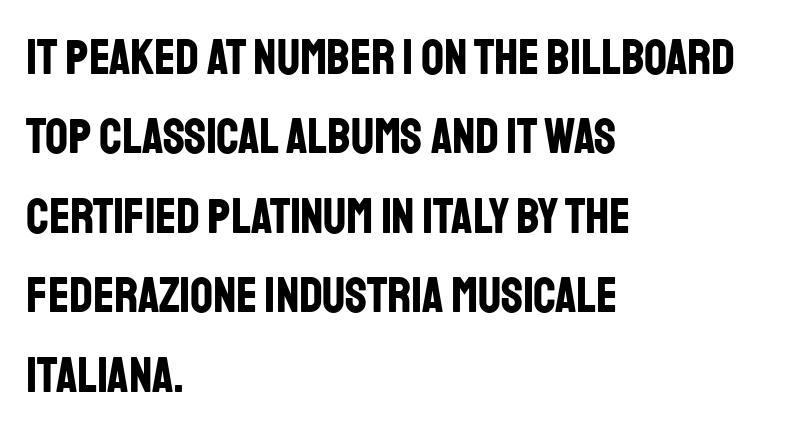
The image shows 50 px bold, condensed sans-serif type, upright; set left-aligned, normal line spacing (1.59x), normal letter spacing, not underlined; low stroke contrast and a large x-height.
